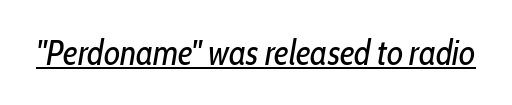
Q: Is the text bold? A: No.
Q: Is the text italic (slanted)? A: Yes, it leans right by about 10 degrees.
Q: Is the text underlined? A: Yes.
Q: Is the spacing between letters normal or unusually wide? A: Normal.
Q: Width (condensed, normal, or wide)? A: Condensed.
Q: Stroke contrast? A: Low.
Q: x-height? A: Medium.
Q: Monospaced? A: No.
